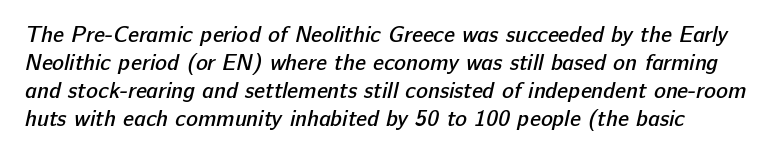
{"bold": "semi", "underline": "no", "line_spacing": "normal", "line_spacing_ratio": 1.27, "letter_spacing": "normal", "letter_spacing_em": 0.0, "glyph_px": 22}
